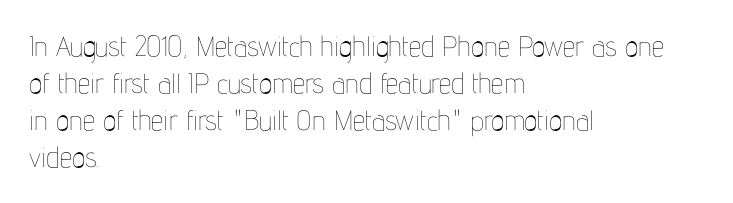
{"italic": "no", "bold": "no", "weight": "thin", "width": "condensed", "stroke_contrast": "low", "x_height": "medium", "monospaced": "no", "underline": "no", "align": "left", "line_spacing": "normal", "line_spacing_ratio": 1.32, "letter_spacing": "normal", "letter_spacing_em": 0.0, "glyph_px": 28}
